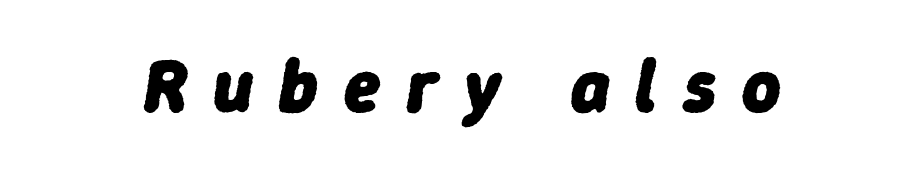
The image shows 74 px heavy type, italic (leaning right); set centered, unusually wide letter spacing (+0.35 em), not underlined; low stroke contrast and a medium x-height.
